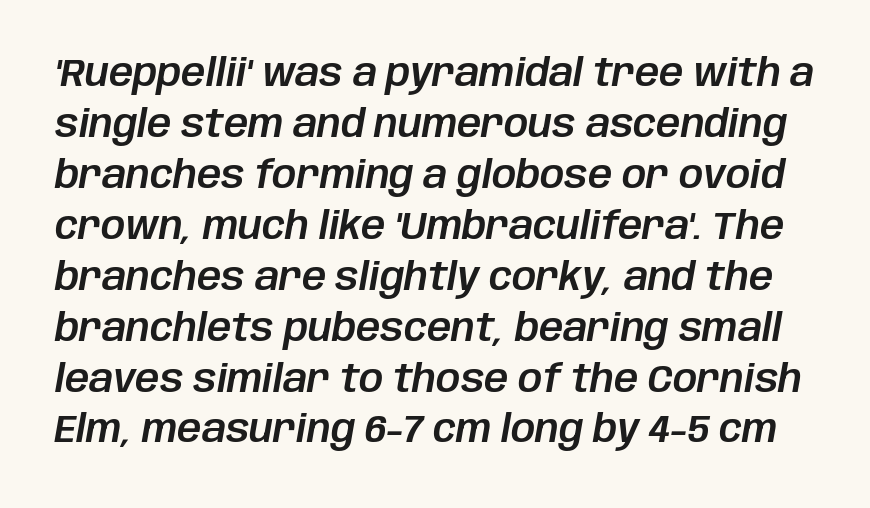
The image shows 38 px text type, italic (leaning right); set normal line spacing (1.34x), normal letter spacing, not underlined; low stroke contrast and a large x-height.
